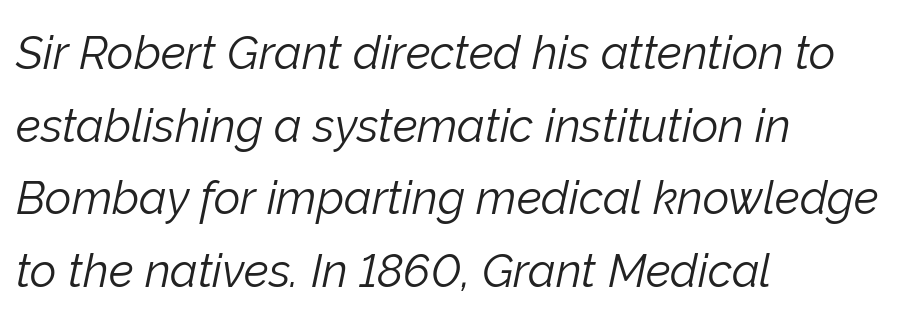
The image shows 46 px light type, italic (leaning right); set left-aligned, normal line spacing (1.58x), normal letter spacing, not underlined; low stroke contrast and a medium x-height.
